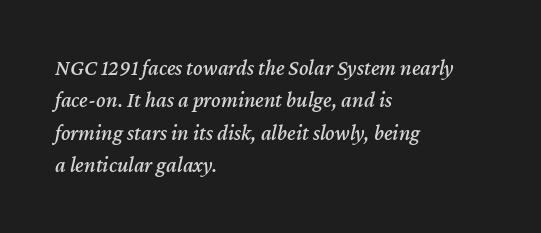
The image shows 22 px text type, italic (leaning right); set left-aligned, normal line spacing (1.47x), normal letter spacing, not underlined.
